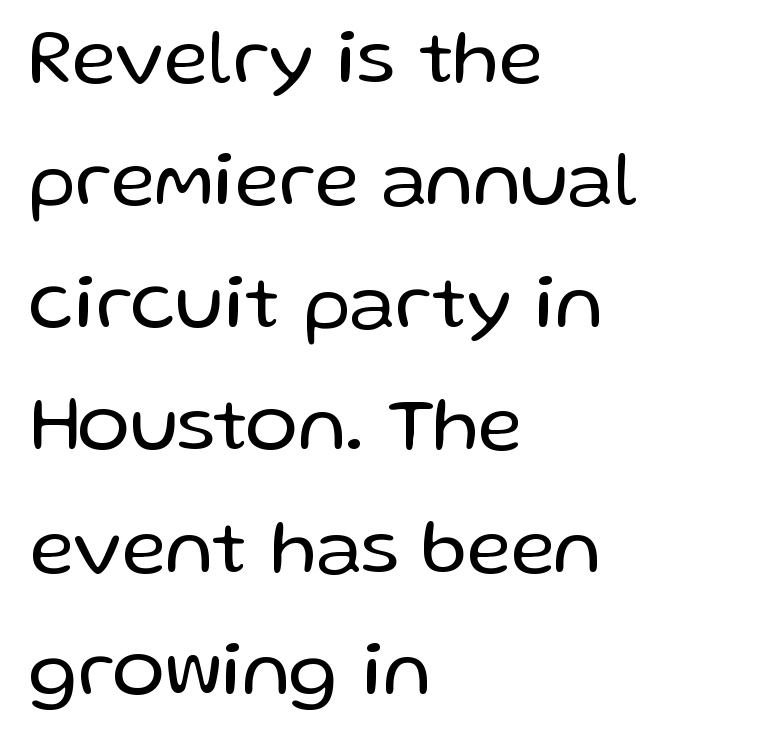
The image shows 78 px regular-weight sans-serif type, upright; set left-aligned, normal line spacing (1.57x), normal letter spacing, not underlined; low stroke contrast and a medium x-height.
